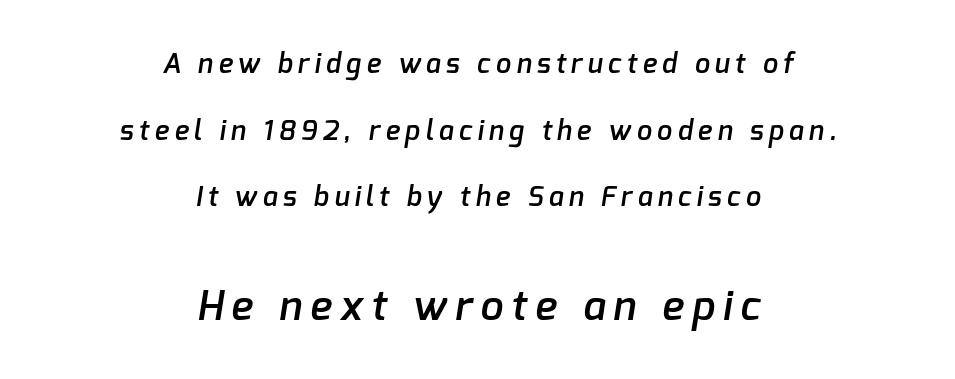
{"serif": "no", "bold": "semi", "weight": "semibold", "width": "normal", "stroke_contrast": "low", "x_height": "medium", "monospaced": "no", "underline": "no", "align": "center", "line_spacing": "loose", "line_spacing_ratio": 2.47, "letter_spacing": "wide", "letter_spacing_em": 0.2, "larger_block": "second", "size_ratio": 1.52, "glyph_px": 41}
